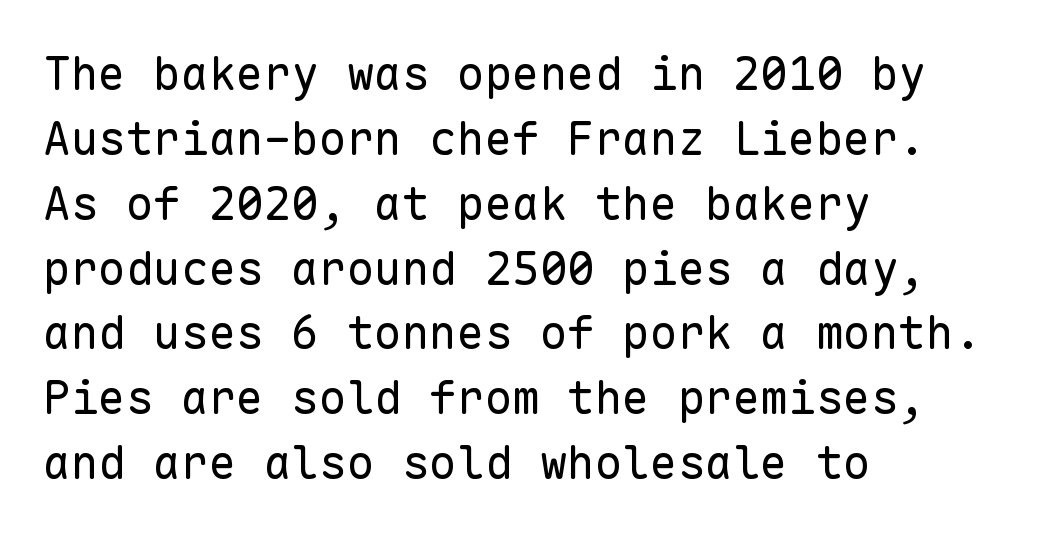
The image shows 46 px regular-weight sans-serif type, upright, monospaced; set left-aligned, normal line spacing (1.41x), normal letter spacing, not underlined; low stroke contrast and a medium x-height.
